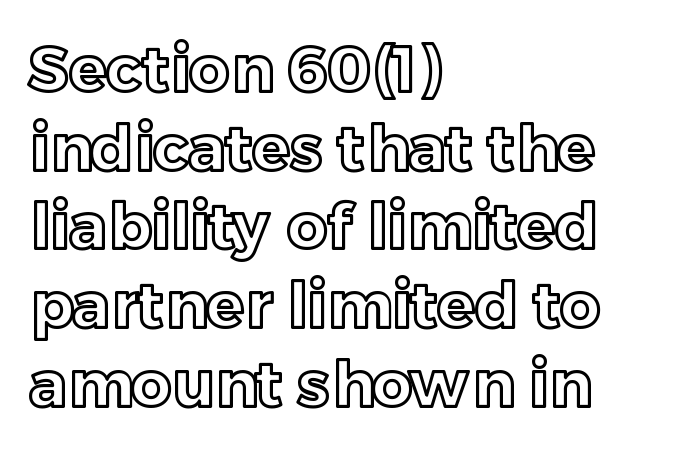
{"italic": "no", "width": "normal", "x_height": "medium", "monospaced": "no", "underline": "no", "align": "left", "line_spacing": "normal", "line_spacing_ratio": 1.25, "letter_spacing": "normal", "letter_spacing_em": 0.0, "glyph_px": 63}
